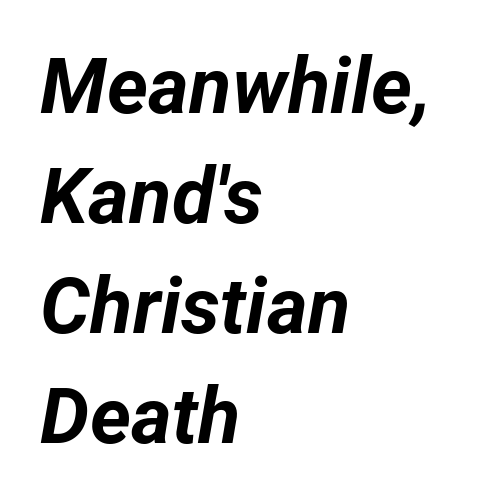
The typography opts for an oblique posture over an upright one. Standard letterfit; no display-style spreading of the glyphs. Lines of text with bare space underneath. How heavy is the stroke? Heavy — this is a bold. The space between consecutive lines is moderate. Note the varied advance widths — an 'i' is clearly narrower than an 'm'.
